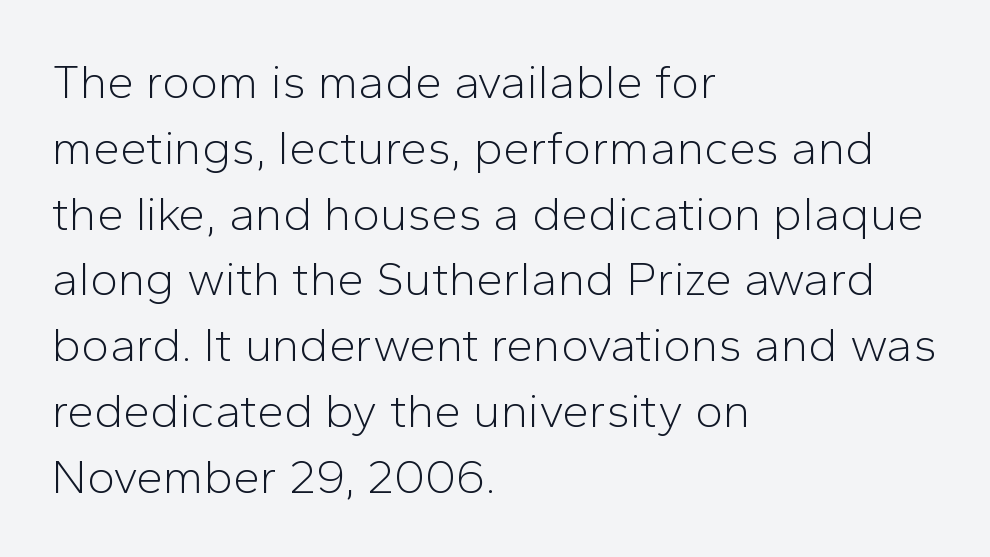
Q: Is the text bold? A: No.
Q: Is the text italic (slanted)? A: No, it is upright.
Q: Is the typeface a serif or a sans-serif typeface? A: Sans-serif.
Q: Is the text underlined? A: No.
Q: How is the paragraph aligned? A: Left-aligned.
Q: Is the spacing between letters normal or unusually wide? A: Normal.
Q: Is the spacing between lines tight, normal or loose? A: Normal.
Q: Width (condensed, normal, or wide)? A: Normal.
Q: Stroke contrast? A: Low.
Q: x-height? A: Medium.
Q: Monospaced? A: No.
